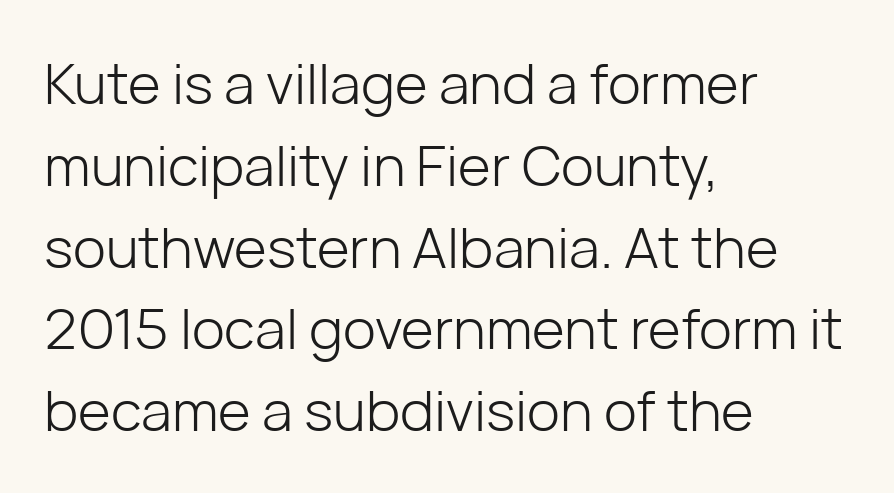
{"serif": "no", "italic": "no", "bold": "no", "weight": "light", "width": "normal", "stroke_contrast": "low", "x_height": "medium", "monospaced": "no", "underline": "no", "align": "left", "line_spacing": "normal", "line_spacing_ratio": 1.46, "letter_spacing": "normal", "letter_spacing_em": 0.0, "glyph_px": 56}
